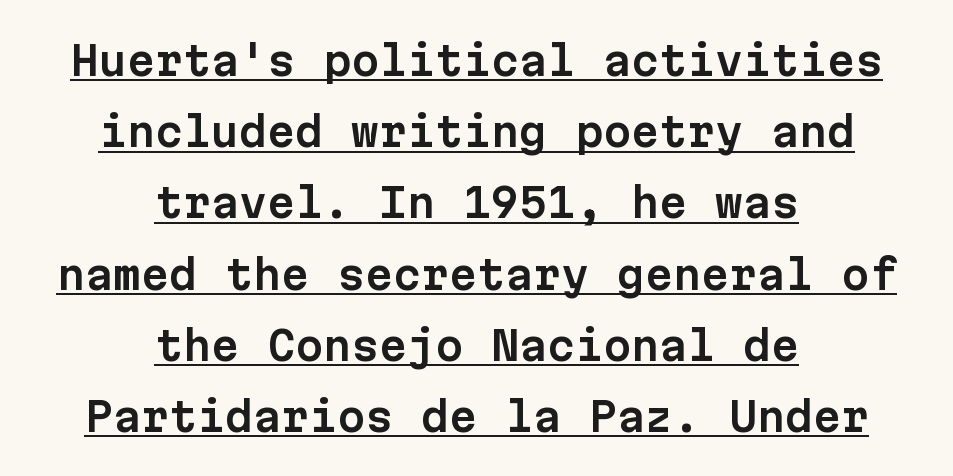
Look at the bottom of the vertical strokes: they stop flat, with no serifs. Check the space under the baseline: a stroke is drawn there. Is the block centered? Yes — each line is placed symmetrically about the middle. Style check: upright. Students, note that the glyphs here touch the page at normal intervals. Do the characters align in a grid? Yes, the font is monospaced.
